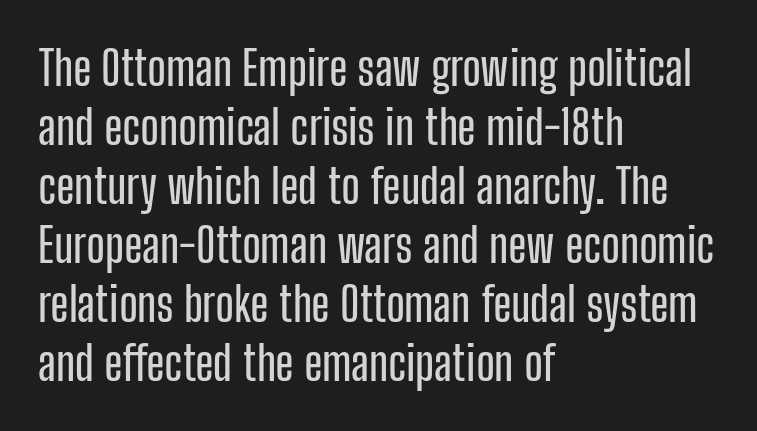
The image shows 48 px condensed sans-serif type, upright; set left-aligned, line spacing 1.23x, normal letter spacing, not underlined; low stroke contrast and a medium x-height.
